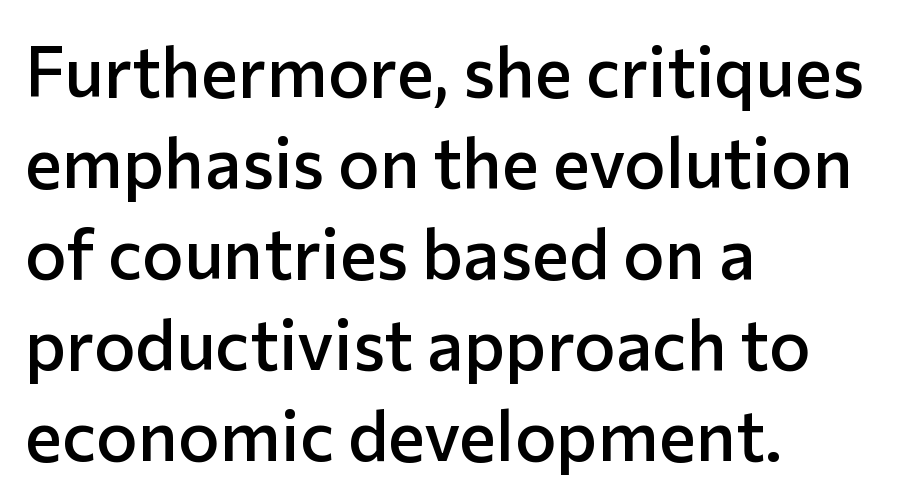
{"serif": "no", "italic": "no", "bold": "semi", "weight": "semibold", "width": "normal", "stroke_contrast": "low", "x_height": "medium", "monospaced": "no", "underline": "no", "align": "left", "line_spacing": "normal", "line_spacing_ratio": 1.3, "letter_spacing": "normal", "letter_spacing_em": 0.0, "glyph_px": 70}
